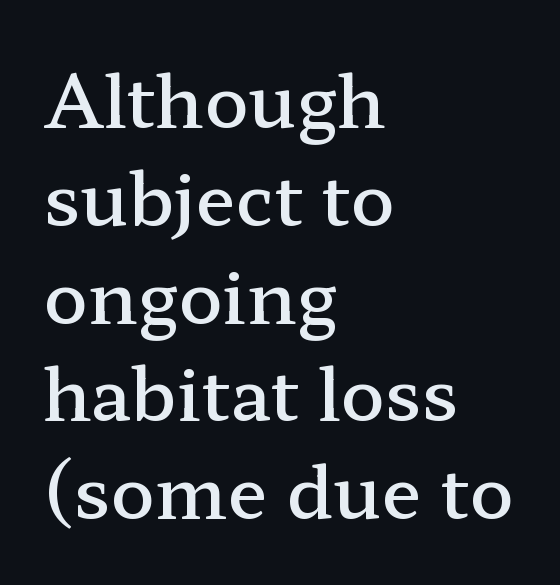
The image shows 73 px semibold, wide serif type, upright; set left-aligned, normal line spacing (1.34x), normal letter spacing, not underlined; low stroke contrast and a medium x-height.
